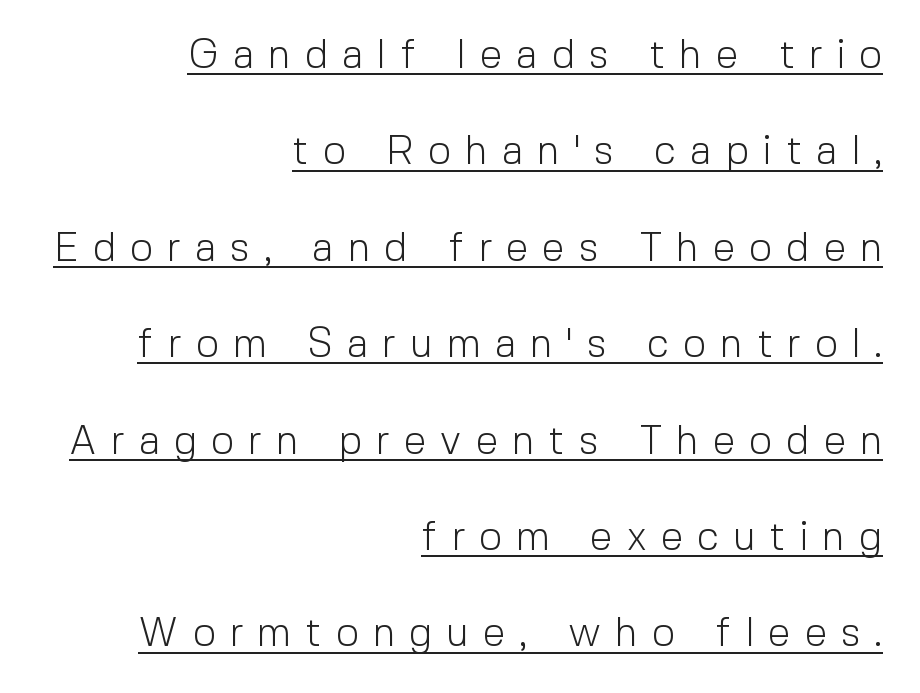
The image shows 40 px light sans-serif type, upright; set right-aligned, loose line spacing (2.41x), unusually wide letter spacing (+0.36 em), underlined; a medium x-height.
